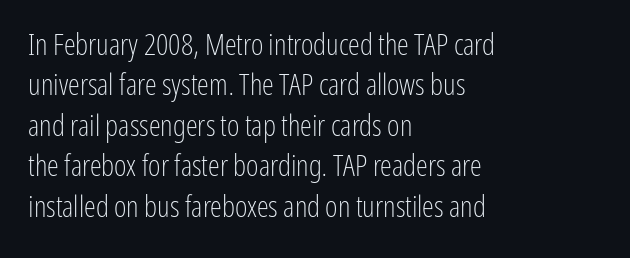
The image shows 30 px light, condensed sans-serif type, upright; set left-aligned, normal line spacing (1.35x), normal letter spacing, not underlined; low stroke contrast and a medium x-height.
